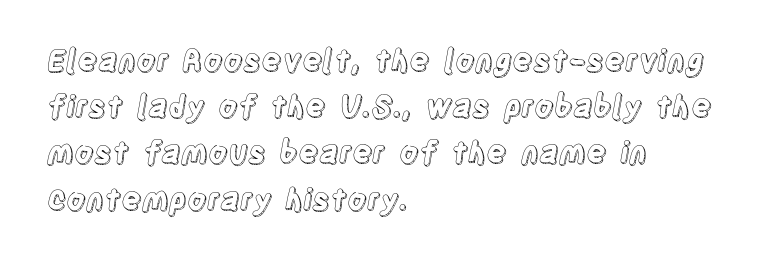
Q: Is the text italic (slanted)? A: Yes.
Q: Is the text underlined? A: No.
Q: How is the paragraph aligned? A: Left-aligned.
Q: Is the spacing between letters normal or unusually wide? A: Normal.
Q: Is the spacing between lines tight, normal or loose? A: Normal.
Q: Width (condensed, normal, or wide)? A: Condensed.
Q: x-height? A: Large.
Q: Monospaced? A: No.
